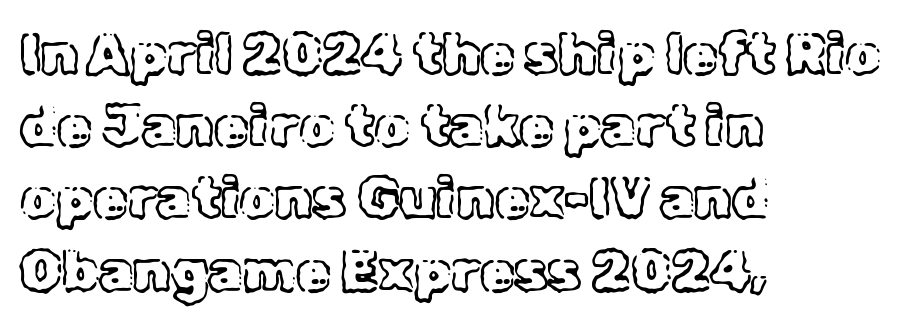
{"italic": "no", "width": "normal", "x_height": "medium", "monospaced": "no", "underline": "no", "align": "left", "line_spacing": "normal", "line_spacing_ratio": 1.29, "letter_spacing": "normal", "letter_spacing_em": 0.0, "glyph_px": 56}
